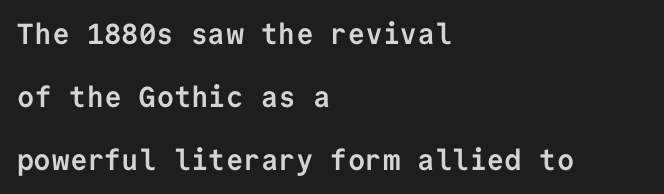
Q: Is the text bold? A: Yes.
Q: Is the text italic (slanted)? A: No, it is upright.
Q: Is the typeface a serif or a sans-serif typeface? A: Sans-serif.
Q: Is the text underlined? A: No.
Q: How is the paragraph aligned? A: Left-aligned.
Q: Is the spacing between letters normal or unusually wide? A: Normal.
Q: Is the spacing between lines tight, normal or loose? A: Loose.
Q: Width (condensed, normal, or wide)? A: Normal.
Q: Stroke contrast? A: Low.
Q: x-height? A: Medium.
Q: Monospaced? A: Yes.
